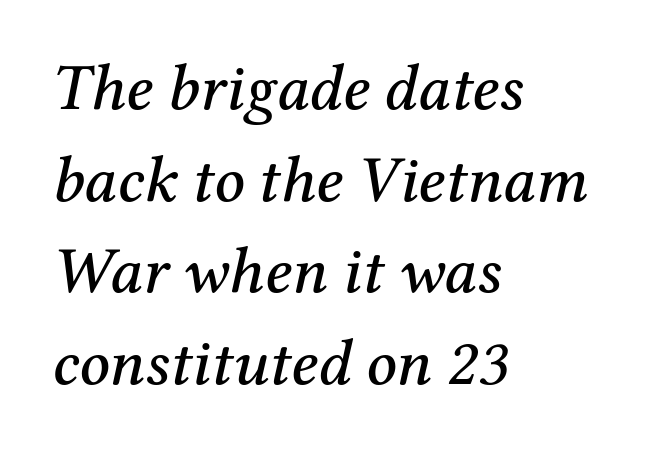
The glyphs look as if they've been sheared to an angle. In terms of leading, this rendering sits right in the middle. Descenders hang freely into open space. Teacher's note: observe the even left margin — that is flush-left alignment. These lines are composed in type with serifs. The face used here is proportionally spaced, like ordinary book or web type.
